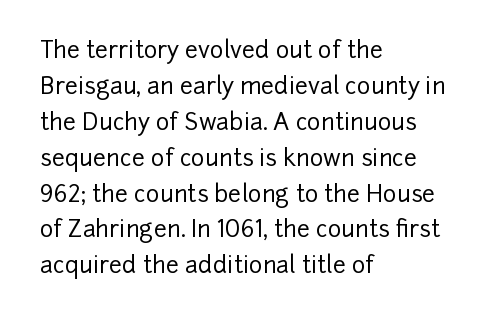
The passage shown has conventional tracking throughout. The axis of the letterforms is exactly vertical. In CSS terms this would be text-align: left. The area under the type is left untouched.
